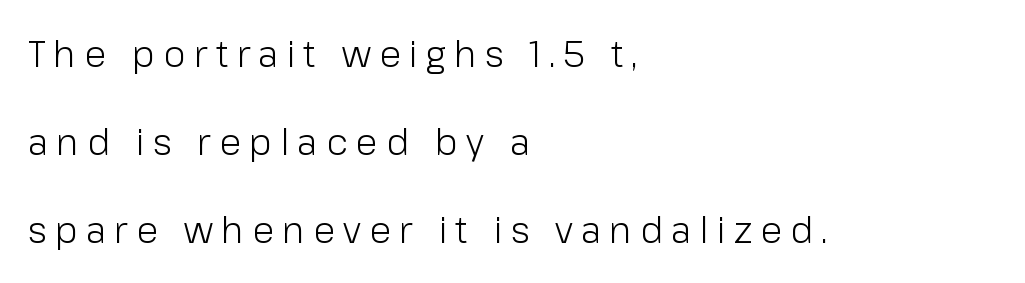
{"serif": "no", "italic": "no", "bold": "no", "weight": "light", "width": "normal", "stroke_contrast": "low", "x_height": "medium", "monospaced": "no", "underline": "no", "align": "left", "line_spacing": "loose", "line_spacing_ratio": 2.45, "letter_spacing": "wide", "letter_spacing_em": 0.23, "glyph_px": 36}
